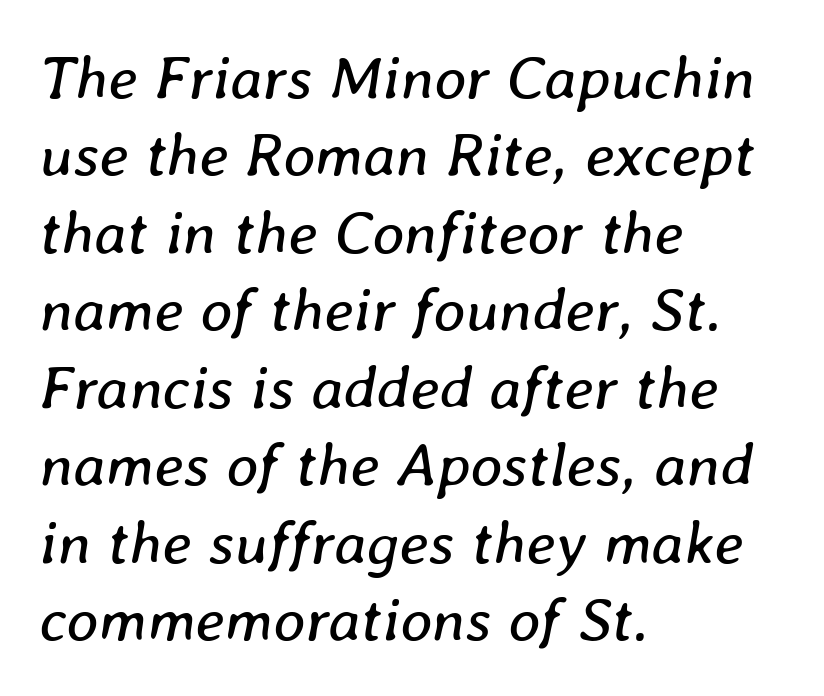
Q: Is the text bold? A: No.
Q: Is the text italic (slanted)? A: Yes, it leans right by about 8 degrees.
Q: Is the text underlined? A: No.
Q: How is the paragraph aligned? A: Left-aligned.
Q: Is the spacing between letters normal or unusually wide? A: Normal.
Q: Is the spacing between lines tight, normal or loose? A: Normal.
Q: Width (condensed, normal, or wide)? A: Normal.
Q: Stroke contrast? A: Low.
Q: x-height? A: Medium.
Q: Monospaced? A: No.
